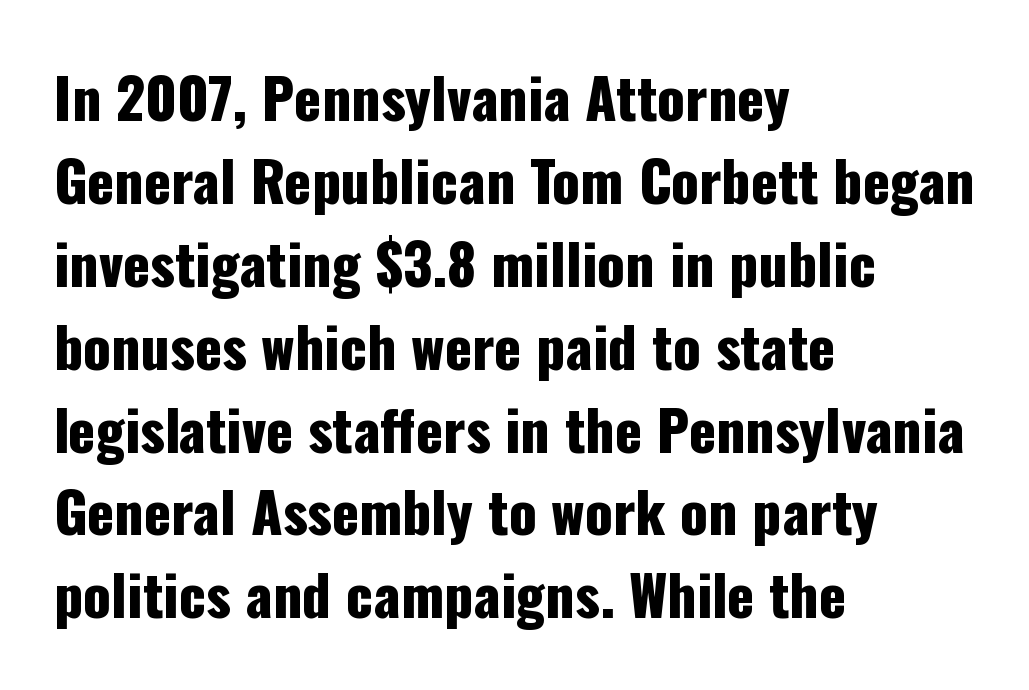
The image shows 56 px condensed sans-serif type, upright; set left-aligned, normal line spacing (1.48x), normal letter spacing, not underlined; low stroke contrast and a medium x-height.
